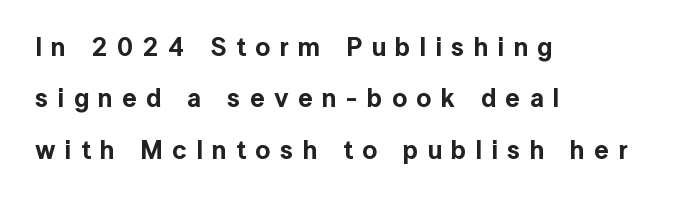
The image shows 26 px text type, upright; set left-aligned, loose line spacing (1.98x), unusually wide letter spacing (+0.36 em), not underlined.
